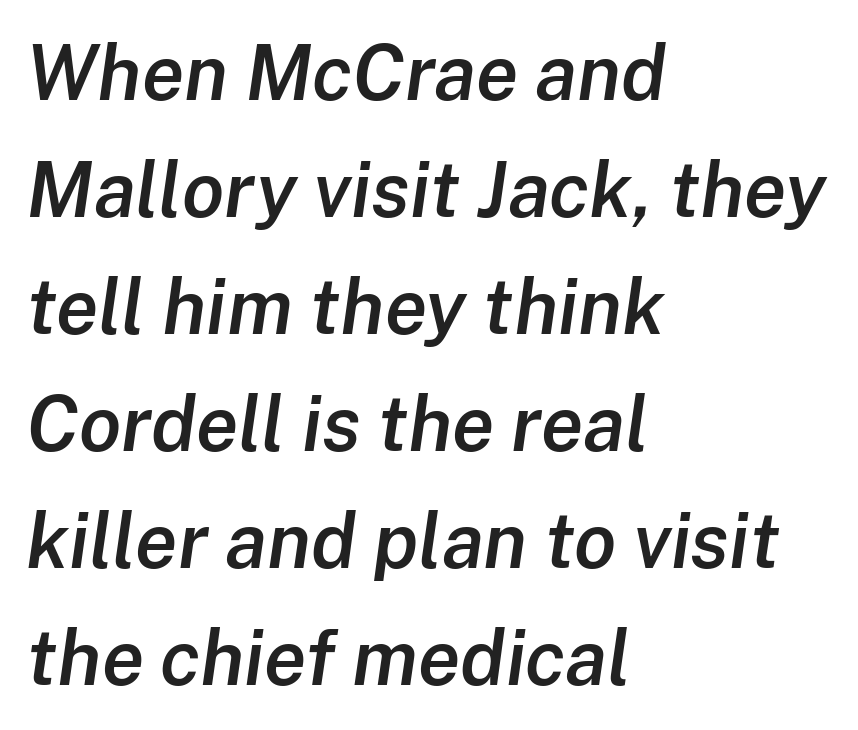
Heft: intermediate — a semibold. If you drew a line through each stem, it would be angled. Is this a fixed-width face? No — the glyphs have proportional, varying widths. No extra tracking has been applied to these lines. This sample keeps an unexceptional amount of space between lines. These lines stack with their left ends in a neat column.
